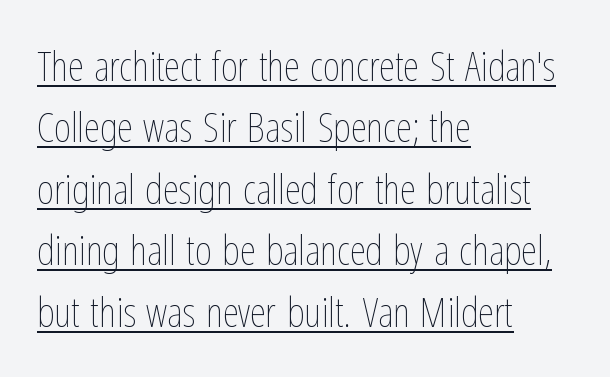
The lettering is marked with a stroke running underneath it. The passage shown stacks its lines at a standard gap. Stems and bowls with no extra thickness — not bold. The gaps between neighbouring characters are ordinary and unremarkable. In CSS terms this would be text-align: left. The letters advance in unequal steps, a hallmark of proportional type.
